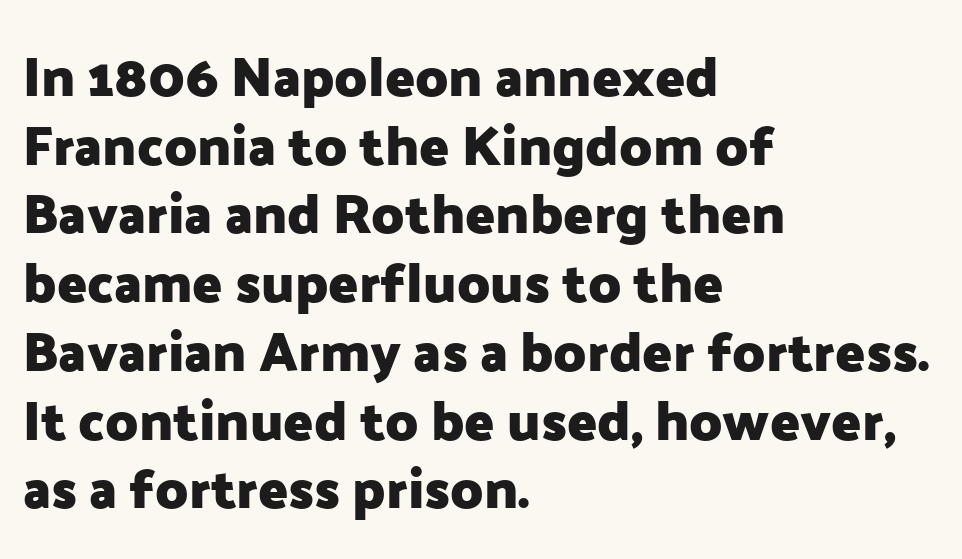
{"serif": "no", "italic": "no", "bold": "yes", "weight": "heavy", "width": "normal", "stroke_contrast": "low", "x_height": "medium", "monospaced": "no", "underline": "no", "align": "left", "line_spacing": "normal", "line_spacing_ratio": 1.25, "letter_spacing": "normal", "letter_spacing_em": 0.0, "glyph_px": 55}
